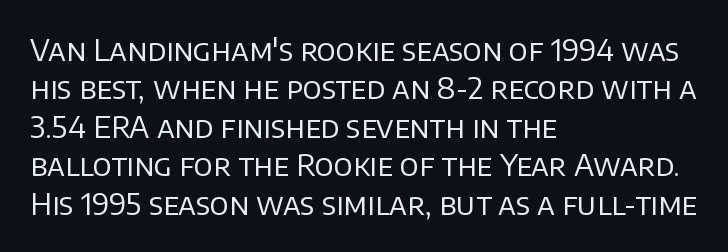
Q: Is the text bold? A: No.
Q: Is the text italic (slanted)? A: No, it is upright.
Q: Is the typeface a serif or a sans-serif typeface? A: Sans-serif.
Q: Is the text underlined? A: No.
Q: How is the paragraph aligned? A: Left-aligned.
Q: Is the spacing between letters normal or unusually wide? A: Normal.
Q: Is the spacing between lines tight, normal or loose? A: Normal.
Q: Width (condensed, normal, or wide)? A: Normal.
Q: Stroke contrast? A: Low.
Q: x-height? A: Large.
Q: Monospaced? A: No.
